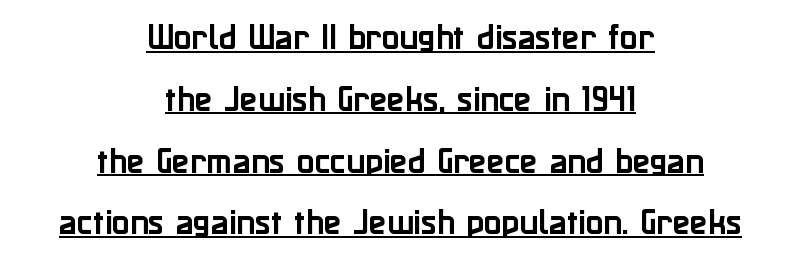
{"serif": "no", "italic": "no", "width": "normal", "stroke_contrast": "low", "x_height": "medium", "monospaced": "no", "underline": "yes", "align": "center", "line_spacing": "loose", "line_spacing_ratio": 2.13, "letter_spacing": "normal", "letter_spacing_em": 0.0, "glyph_px": 29}
